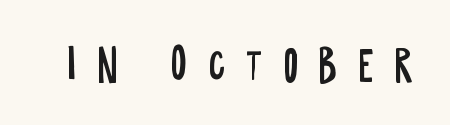
These lines have a slow, spaced-out rhythm from letter to letter. Rendered with straight, roman letterforms. Is this a fixed-width face? No — the glyphs have proportional, varying widths. These lines are composed in type without serifs. No chunkiness to these letters — they're not bold.
